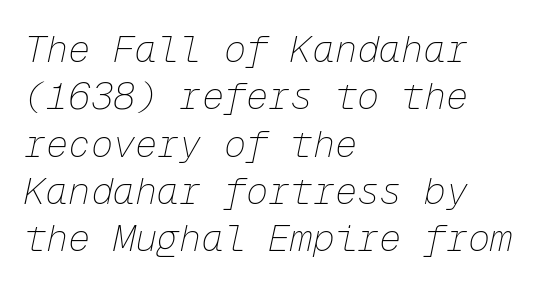
Bare-footed words on every line. The designer left line spacing at the default. The characters are drawn with everyday or finer stroke widths. The passage shown is typed in a monospace face where columns stay perfectly aligned.
